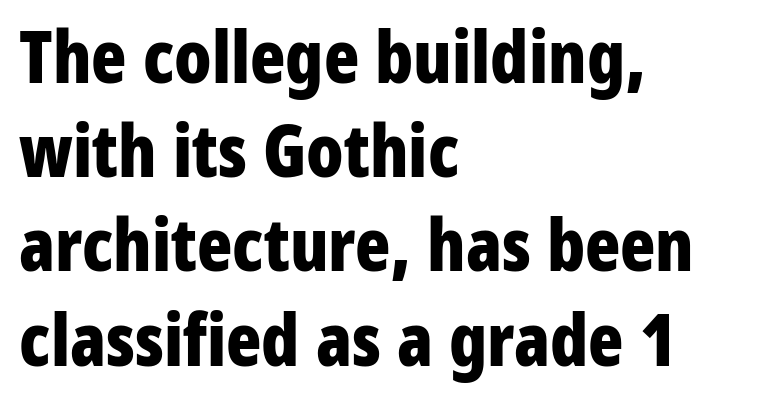
The image shows 73 px bold, condensed sans-serif type, upright; set left-aligned, normal line spacing (1.29x), normal letter spacing, not underlined; low stroke contrast and a medium x-height.
